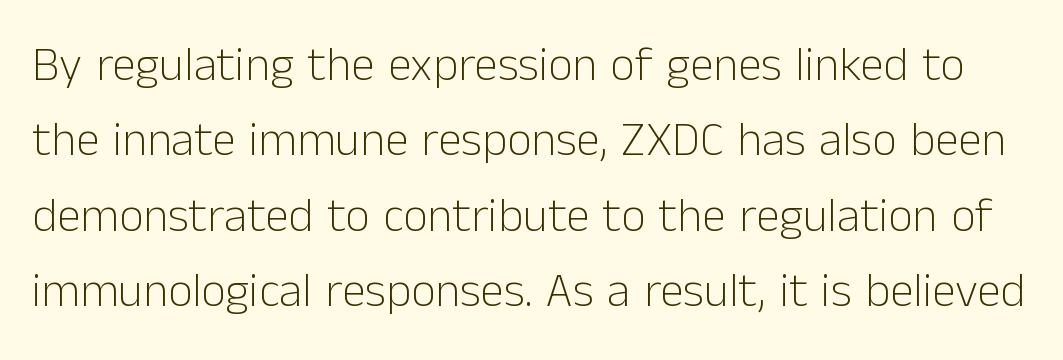
Q: Is the text bold? A: No.
Q: Is the text italic (slanted)? A: No, it is upright.
Q: Is the typeface a serif or a sans-serif typeface? A: Sans-serif.
Q: Is the text underlined? A: No.
Q: Is the spacing between letters normal or unusually wide? A: Normal.
Q: Is the spacing between lines tight, normal or loose? A: Normal.
Q: Width (condensed, normal, or wide)? A: Normal.
Q: Stroke contrast? A: Low.
Q: x-height? A: Medium.
Q: Monospaced? A: No.
